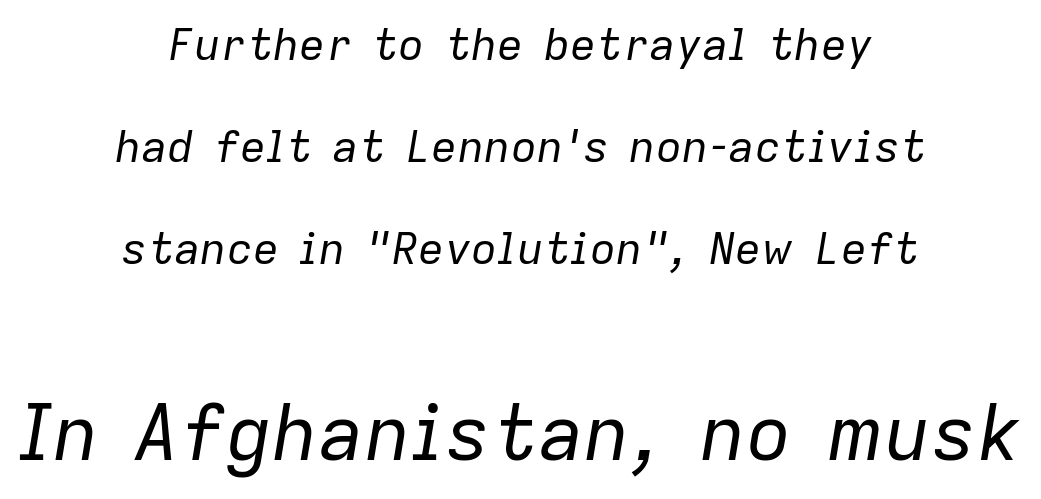
The image shows 77 px regular-weight type, italic (leaning right); set centered, loose line spacing (2.32x), normal letter spacing, not underlined; the second (bottom) block is 1.75x larger; low stroke contrast and a medium x-height.
